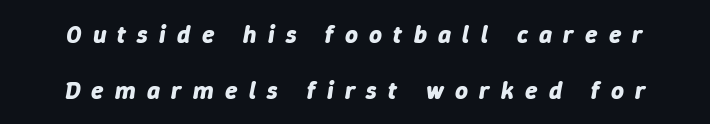
The image shows 25 px bold type, italic (leaning right); set loose line spacing (2.24x), unusually wide letter spacing (+0.45 em), not underlined.
